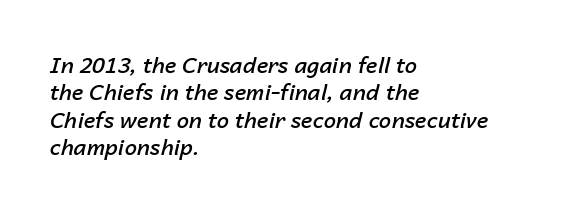
Q: Is the text bold? A: Semi-bold.
Q: Is the text italic (slanted)? A: Yes, it leans right by about 14 degrees.
Q: Is the text underlined? A: No.
Q: How is the paragraph aligned? A: Left-aligned.
Q: Is the spacing between letters normal or unusually wide? A: Normal.
Q: Is the spacing between lines tight, normal or loose? A: Normal.
